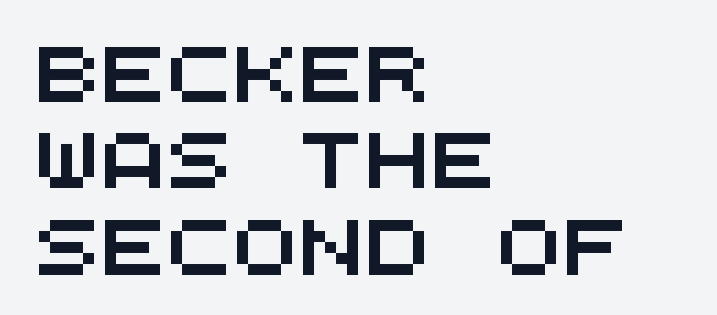
Q: Is the typeface a serif or a sans-serif typeface? A: Sans-serif.
Q: Is the text underlined? A: No.
Q: How is the paragraph aligned? A: Left-aligned.
Q: Is the spacing between letters normal or unusually wide? A: Normal.
Q: Is the spacing between lines tight, normal or loose? A: Normal.
Q: Width (condensed, normal, or wide)? A: Wide.
Q: Stroke contrast? A: Medium.
Q: x-height? A: Large.
Q: Monospaced? A: Yes.
